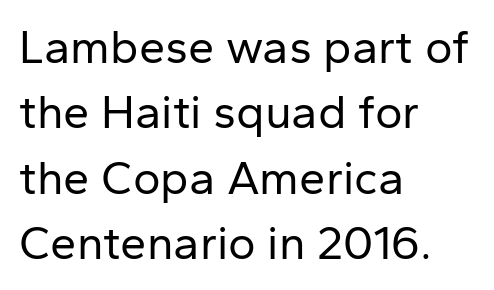
Q: Is the text bold? A: No.
Q: Is the text italic (slanted)? A: No, it is upright.
Q: Is the typeface a serif or a sans-serif typeface? A: Sans-serif.
Q: Is the text underlined? A: No.
Q: How is the paragraph aligned? A: Left-aligned.
Q: Is the spacing between letters normal or unusually wide? A: Normal.
Q: Is the spacing between lines tight, normal or loose? A: Normal.
Q: Width (condensed, normal, or wide)? A: Normal.
Q: Stroke contrast? A: Low.
Q: x-height? A: Medium.
Q: Monospaced? A: No.
